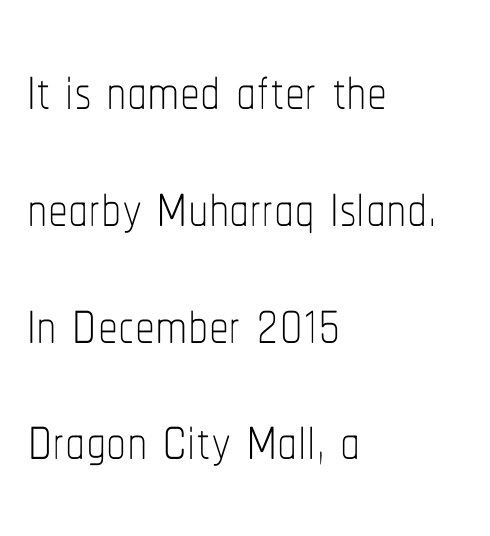
{"italic": "no", "bold": "no", "weight": "thin", "width": "condensed", "stroke_contrast": "low", "x_height": "medium", "monospaced": "no", "underline": "no", "align": "left", "line_spacing": "normal", "line_spacing_ratio": 1.46, "letter_spacing": "normal", "letter_spacing_em": 0.0, "glyph_px": 80}
